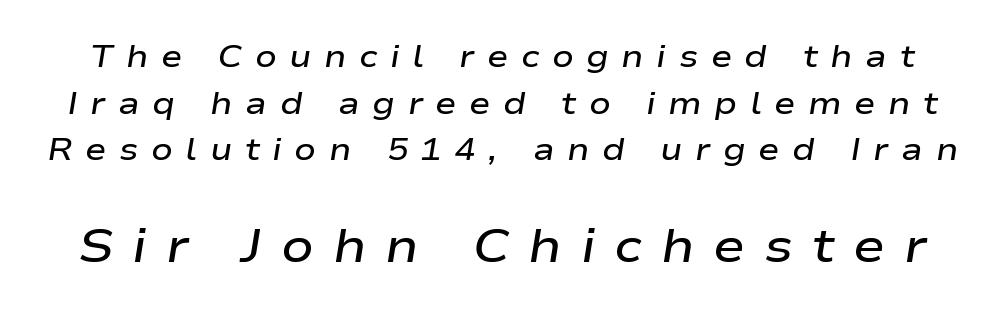
How heavy is the stroke? Medium-heavy — a semibold, shy of bold. This sample uses expanded letter spacing, leaving extra air between glyphs. Here the second block reads like a headline and the first like body copy. Note the varied advance widths — an 'i' is clearly narrower than an 'm'.
